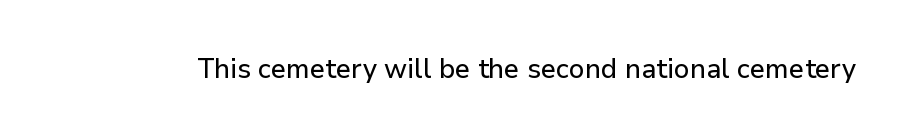
This rendering leaves character spacing at its baseline value. Has an underline been added? It has not. No italicization has been applied; the sample stays upright.
